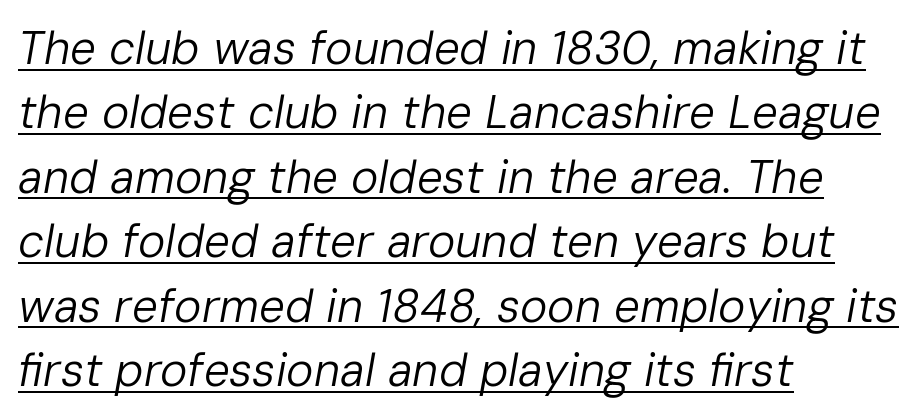
This is oblique type, the kind used for emphasis or titles. Every row of glyphs begins at an identical x-position on the left. Honestly, the underline is the first thing you notice here. The rendering keeps characters at their native spacing. The lines sit at an ordinary, default distance from one another.
